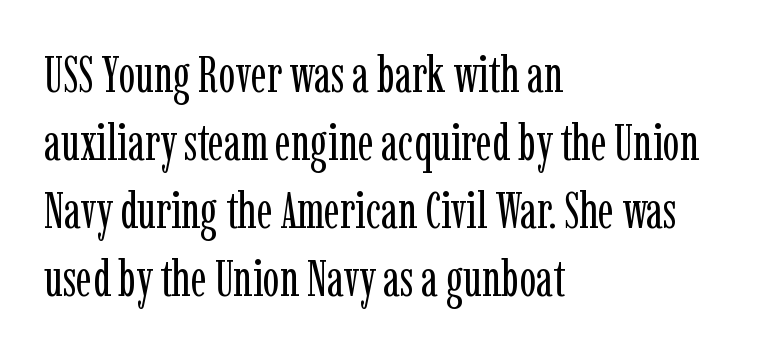
Q: Is the text bold? A: No.
Q: Is the text italic (slanted)? A: No, it is upright.
Q: Is the typeface a serif or a sans-serif typeface? A: Serif.
Q: Is the text underlined? A: No.
Q: How is the paragraph aligned? A: Left-aligned.
Q: Is the spacing between letters normal or unusually wide? A: Normal.
Q: Is the spacing between lines tight, normal or loose? A: Normal.
Q: Width (condensed, normal, or wide)? A: Condensed.
Q: Stroke contrast? A: Low.
Q: x-height? A: Medium.
Q: Monospaced? A: No.
